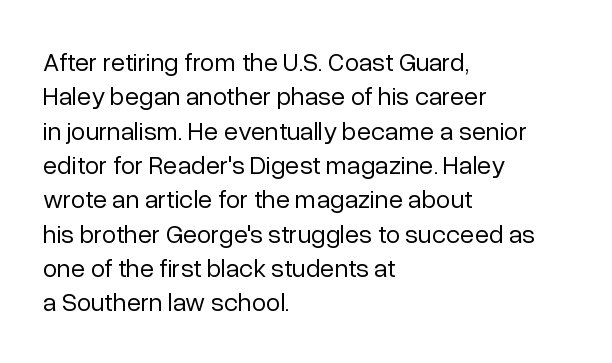
Leftover space on each line is placed entirely after the last word. Notice how the stems are strictly vertical — no italics here. The rendering uses a moderate line-height, typical for paragraphs. Underlining? Definitely not there. A light-to-regular cut is what we see here.
